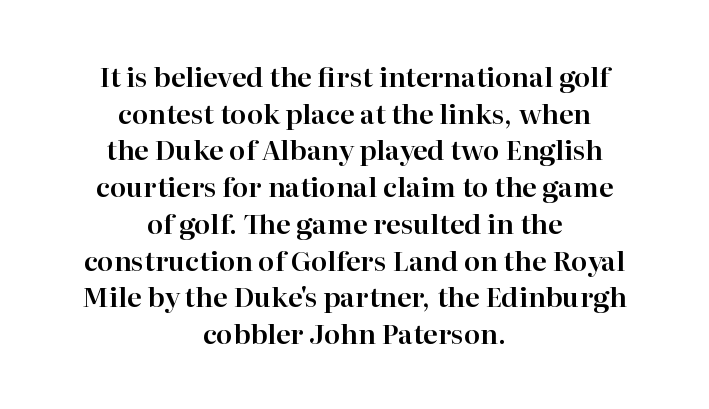
The image shows 27 px text type, upright; set centered, normal line spacing (1.36x), normal letter spacing, not underlined.
